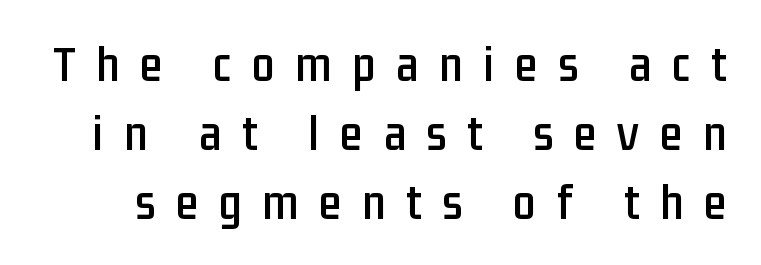
Regarding serifs, this sample does without them. Students, note that the glyphs here are deliberately spaced far apart. This sample uses an upright cut, with every glyph sitting square on the baseline. The rendering uses natural spacing where letterforms have individual widths. The rows are spaced the way most documents space them. The words here are not underlined.
